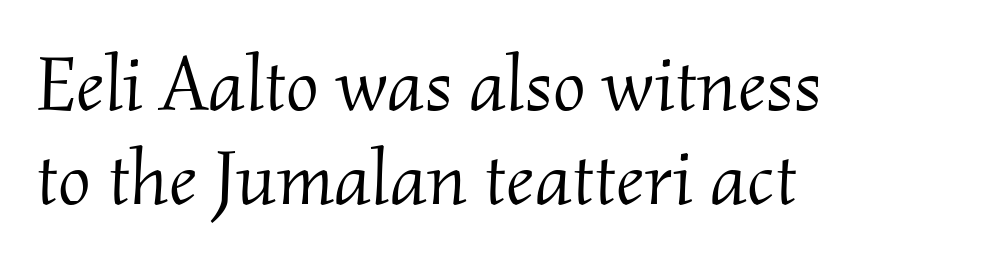
{"serif": "yes", "italic": "yes", "lean": "right", "slant_degrees": 2, "bold": "no", "weight": "light", "width": "normal", "stroke_contrast": "medium", "x_height": "small", "monospaced": "no", "underline": "no", "align": "left", "line_spacing_ratio": 1.21, "letter_spacing": "normal", "letter_spacing_em": 0.0, "glyph_px": 78}
